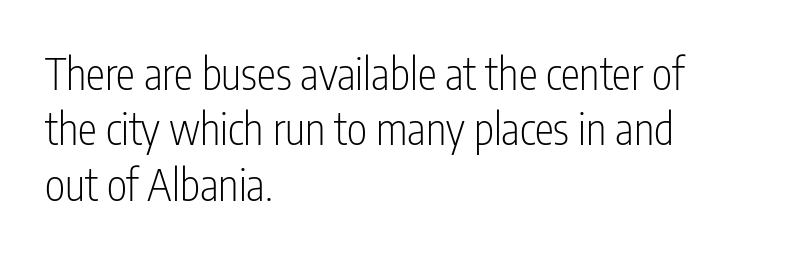
The image shows 43 px light, condensed sans-serif type, upright; set left-aligned, normal line spacing (1.29x), normal letter spacing, not underlined; low stroke contrast and a medium x-height.
